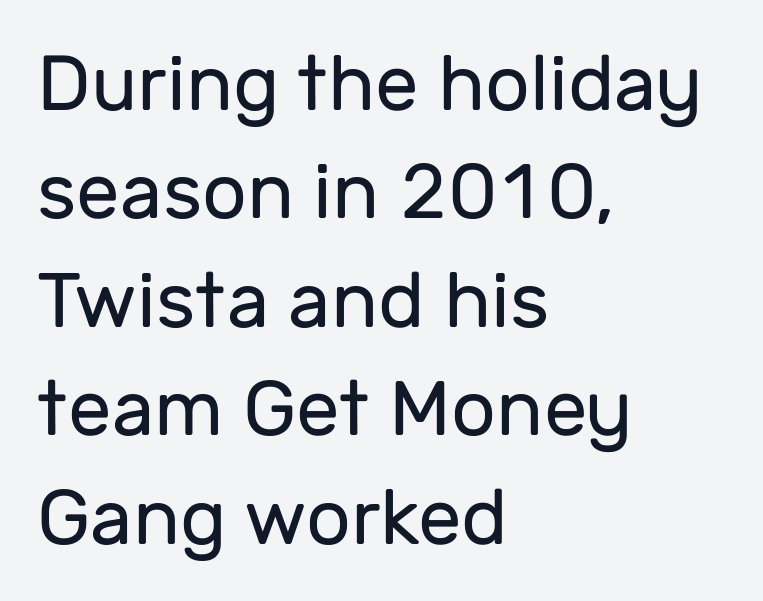
Q: Is the text bold? A: No.
Q: Is the text italic (slanted)? A: No, it is upright.
Q: Is the typeface a serif or a sans-serif typeface? A: Sans-serif.
Q: Is the text underlined? A: No.
Q: How is the paragraph aligned? A: Left-aligned.
Q: Is the spacing between letters normal or unusually wide? A: Normal.
Q: Is the spacing between lines tight, normal or loose? A: Normal.
Q: Width (condensed, normal, or wide)? A: Normal.
Q: Stroke contrast? A: Low.
Q: x-height? A: Medium.
Q: Monospaced? A: No.
